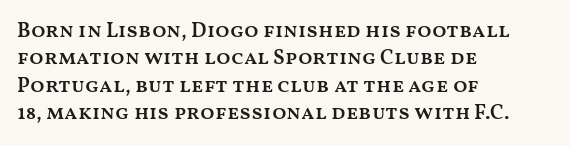
{"italic": "no", "bold": "semi", "underline": "no", "align": "left", "line_spacing": "normal", "line_spacing_ratio": 1.3, "letter_spacing": "normal", "letter_spacing_em": 0.0, "glyph_px": 21}
